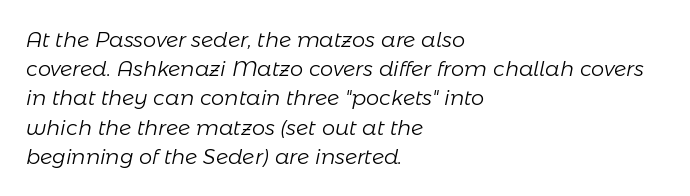
{"italic": "yes", "lean": "right", "slant_degrees": 11, "bold": "no", "underline": "no", "align": "left", "line_spacing": "normal", "line_spacing_ratio": 1.39, "letter_spacing": "normal", "letter_spacing_em": 0.0, "glyph_px": 21}
